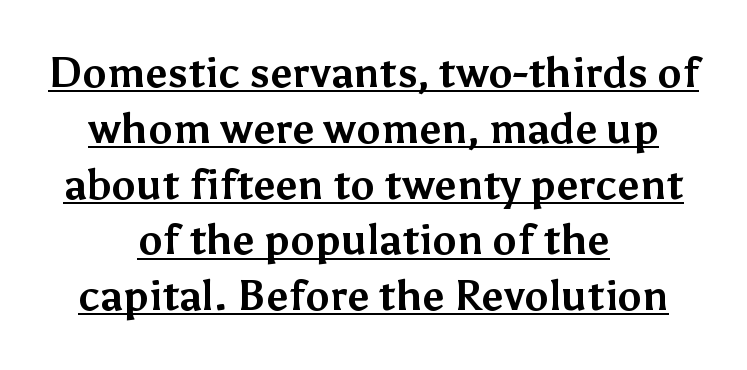
{"serif": "no", "italic": "no", "bold": "yes", "weight": "bold", "width": "normal", "stroke_contrast": "medium", "x_height": "medium", "monospaced": "no", "underline": "yes", "align": "center", "line_spacing": "normal", "line_spacing_ratio": 1.36, "letter_spacing": "normal", "letter_spacing_em": 0.0, "glyph_px": 41}
